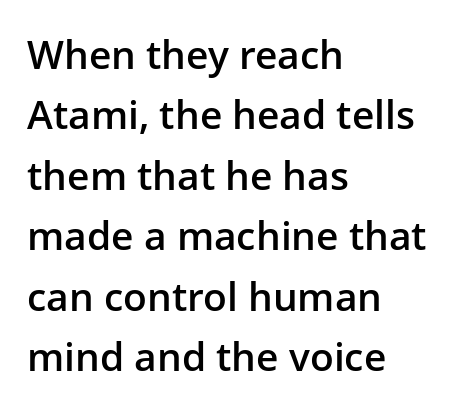
Q: Is the text bold? A: Semi-bold.
Q: Is the text italic (slanted)? A: No, it is upright.
Q: Is the typeface a serif or a sans-serif typeface? A: Sans-serif.
Q: Is the text underlined? A: No.
Q: How is the paragraph aligned? A: Left-aligned.
Q: Is the spacing between letters normal or unusually wide? A: Normal.
Q: Is the spacing between lines tight, normal or loose? A: Normal.
Q: Width (condensed, normal, or wide)? A: Normal.
Q: Stroke contrast? A: Low.
Q: x-height? A: Medium.
Q: Monospaced? A: No.
